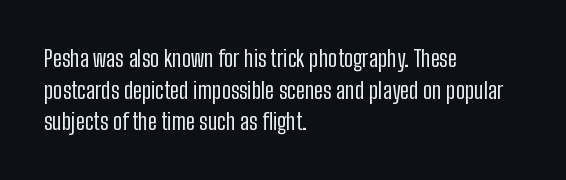
Q: Is the text bold? A: No.
Q: Is the text italic (slanted)? A: No, it is upright.
Q: Is the text underlined? A: No.
Q: How is the paragraph aligned? A: Left-aligned.
Q: Is the spacing between letters normal or unusually wide? A: Normal.
Q: Is the spacing between lines tight, normal or loose? A: Normal.
